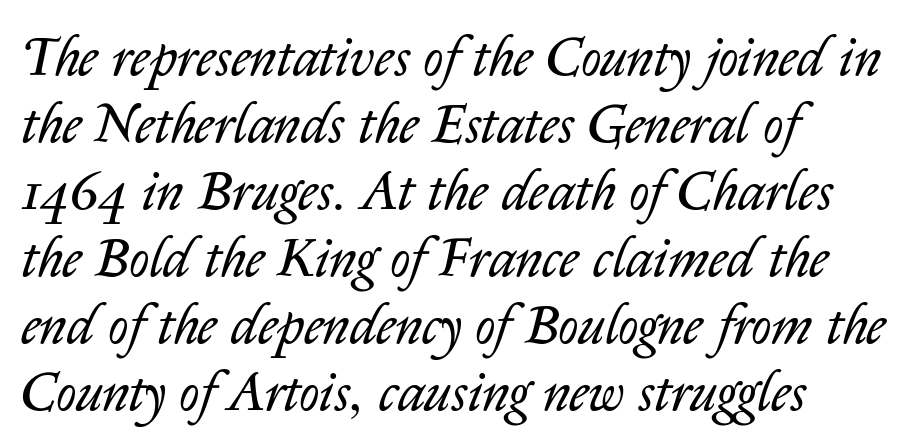
{"italic": "yes", "lean": "right", "slant_degrees": 14, "bold": "no", "weight": "regular", "width": "normal", "stroke_contrast": "low", "x_height": "medium", "monospaced": "no", "underline": "no", "align": "left", "line_spacing_ratio": 1.22, "letter_spacing": "normal", "letter_spacing_em": 0.0, "glyph_px": 55}
